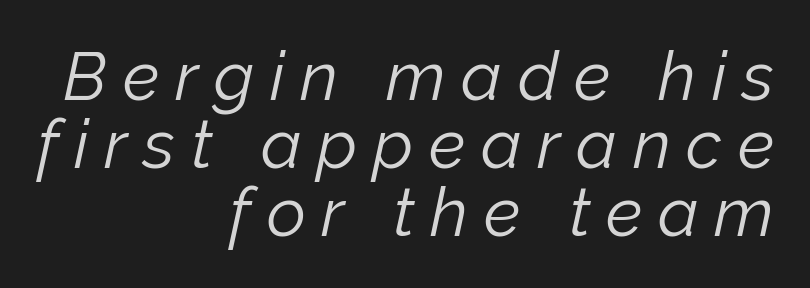
The face used here is proportionally spaced, like ordinary book or web type. What's the leading like? Squeezed, with rows nearly overlapping. A light-to-regular cut is what we see here. Short and long lines alike share a common ending point at right. This sample uses an oblique cut, with every glyph tilted off the vertical.
